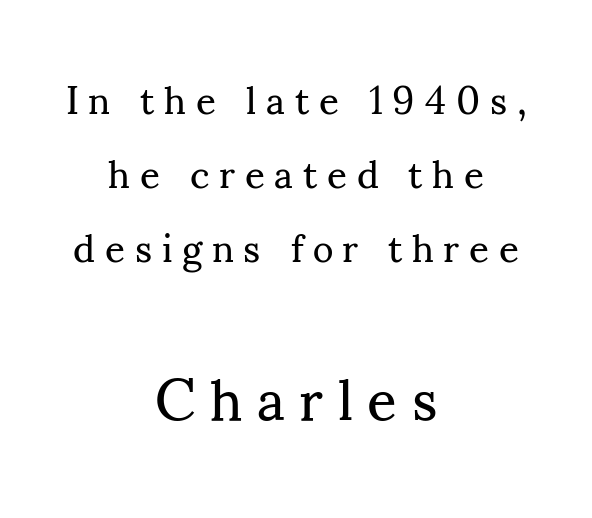
The image shows 58 px regular-weight serif type, upright; set centered, loose line spacing (1.9x), unusually wide letter spacing (+0.25 em), not underlined; the second (bottom) block is 1.49x larger; medium stroke contrast and a small x-height.
